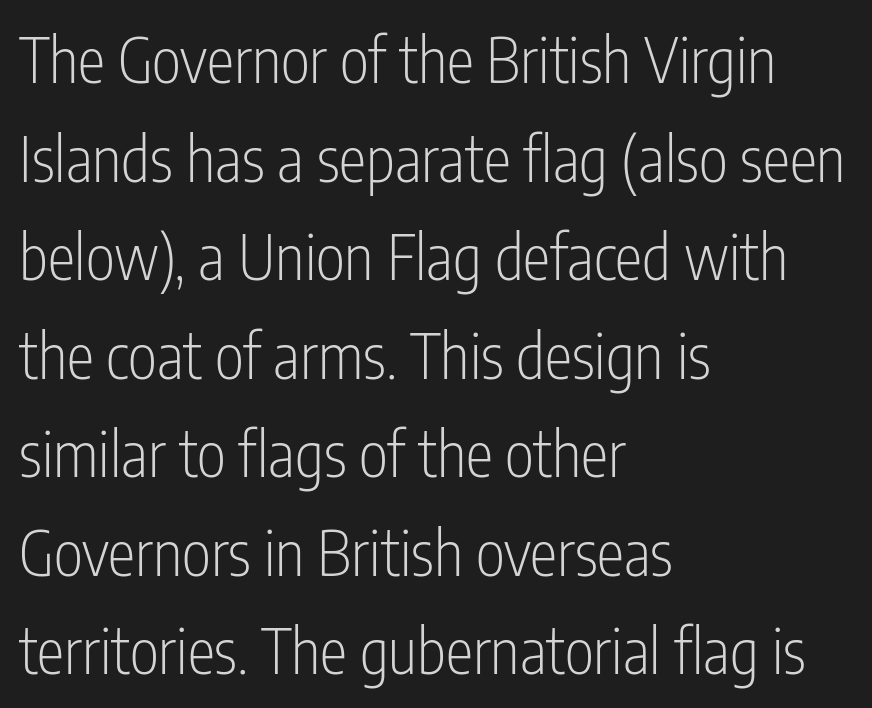
Q: Is the text bold? A: No.
Q: Is the text italic (slanted)? A: No, it is upright.
Q: Is the typeface a serif or a sans-serif typeface? A: Sans-serif.
Q: Is the text underlined? A: No.
Q: How is the paragraph aligned? A: Left-aligned.
Q: Is the spacing between letters normal or unusually wide? A: Normal.
Q: Is the spacing between lines tight, normal or loose? A: Normal.
Q: Width (condensed, normal, or wide)? A: Condensed.
Q: Stroke contrast? A: Low.
Q: x-height? A: Medium.
Q: Monospaced? A: No.
